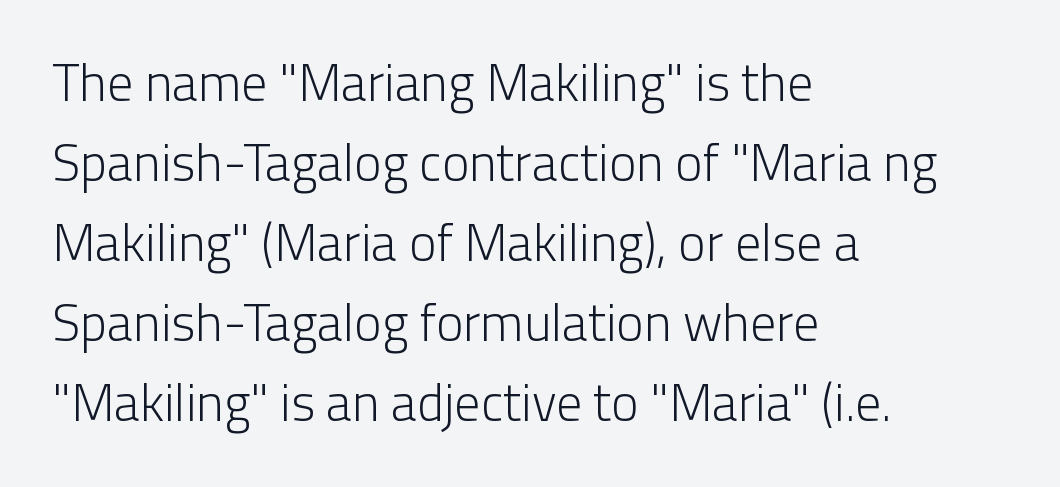
{"serif": "no", "italic": "no", "bold": "no", "weight": "light", "width": "normal", "stroke_contrast": "low", "x_height": "medium", "monospaced": "no", "underline": "no", "align": "left", "line_spacing": "normal", "line_spacing_ratio": 1.54, "letter_spacing": "normal", "letter_spacing_em": 0.0, "glyph_px": 52}
